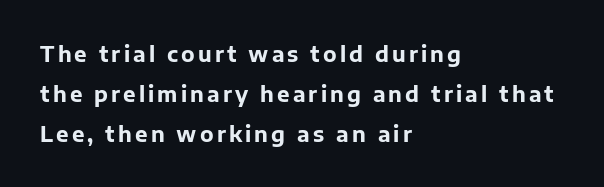
This rendering uses left alignment, leaving the right contour irregular. The letters stand straight up with perfectly vertical stems. Honestly, there is no underline to notice here at all. Loosely led — the rows are spread out.
